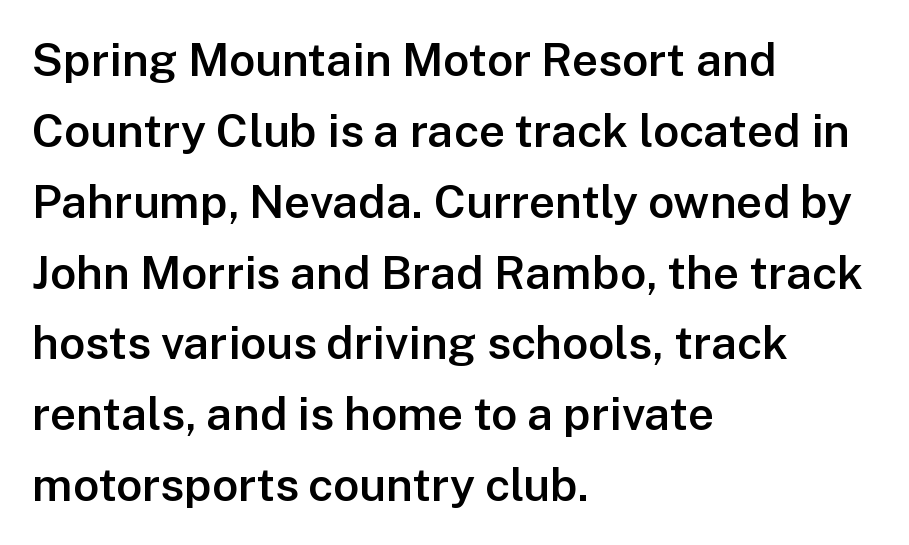
Q: Is the text bold? A: Semi-bold.
Q: Is the text italic (slanted)? A: No, it is upright.
Q: Is the typeface a serif or a sans-serif typeface? A: Sans-serif.
Q: Is the text underlined? A: No.
Q: How is the paragraph aligned? A: Left-aligned.
Q: Is the spacing between letters normal or unusually wide? A: Normal.
Q: Is the spacing between lines tight, normal or loose? A: Normal.
Q: Width (condensed, normal, or wide)? A: Normal.
Q: Stroke contrast? A: Low.
Q: x-height? A: Medium.
Q: Monospaced? A: No.
